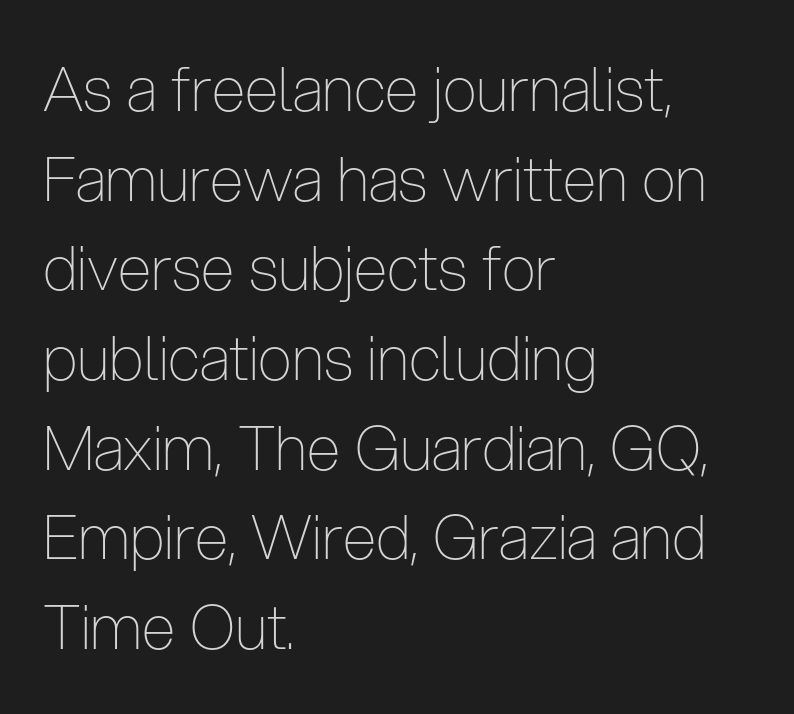
The image shows 61 px thin, condensed sans-serif type, upright; set left-aligned, normal line spacing (1.47x), normal letter spacing, not underlined; low stroke contrast and a medium x-height.
